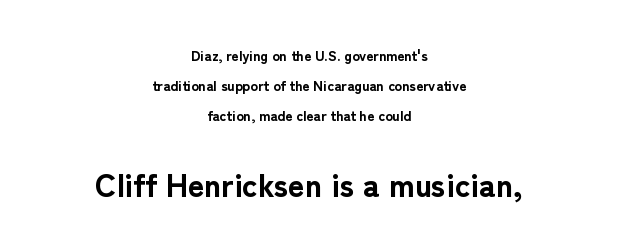
Q: Is the text bold? A: Yes.
Q: Is the text italic (slanted)? A: No, it is upright.
Q: Is the typeface a serif or a sans-serif typeface? A: Sans-serif.
Q: Is the text underlined? A: No.
Q: How is the paragraph aligned? A: Centered.
Q: Is the spacing between letters normal or unusually wide? A: Normal.
Q: Is the spacing between lines tight, normal or loose? A: Loose.
Q: Which block of text is set in a larger size, the first (top) or the second (bottom)? A: The second (bottom) one.
Q: Width (condensed, normal, or wide)? A: Normal.
Q: Stroke contrast? A: Low.
Q: x-height? A: Medium.
Q: Monospaced? A: No.
